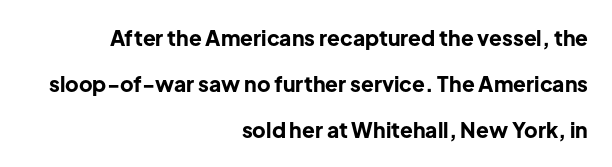
Honestly, the letter spacing is just normal — you wouldn't notice it. The axis of the letterforms is exactly vertical. Compared with an ordinary text face, these strokes are far heavier — a full bold. Vertically, the passage feels expansive, rows floating well apart. Caption: multi-line text, flush right, ragged left. The space directly below the letters is spotless.
